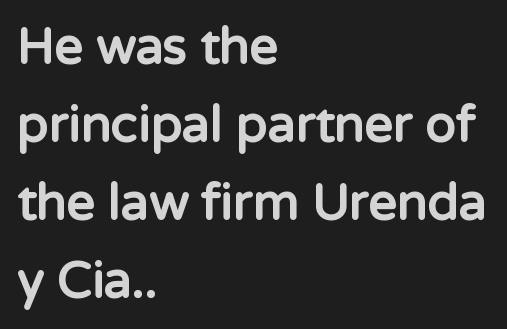
The image shows 50 px bold sans-serif type, upright; set left-aligned, normal line spacing (1.56x), normal letter spacing, not underlined; low stroke contrast and a medium x-height.
